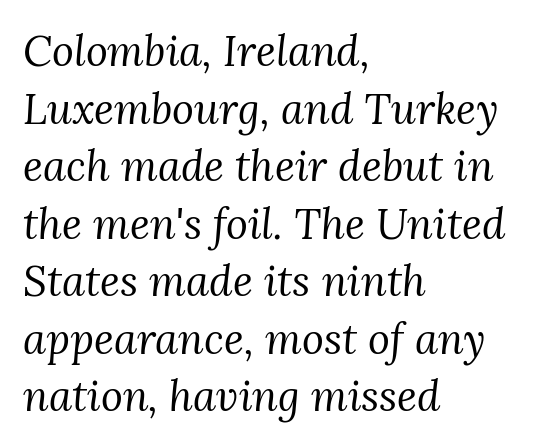
{"serif": "yes", "italic": "yes", "lean": "right", "slant_degrees": 3, "bold": "no", "weight": "regular", "width": "normal", "stroke_contrast": "medium", "x_height": "medium", "monospaced": "no", "underline": "no", "align": "left", "line_spacing": "normal", "line_spacing_ratio": 1.37, "letter_spacing": "normal", "letter_spacing_em": 0.0, "glyph_px": 42}
